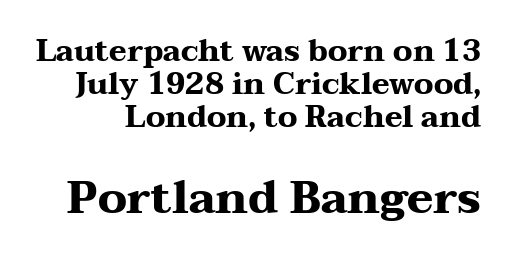
{"serif": "yes", "italic": "no", "bold": "yes", "weight": "heavy", "width": "wide", "stroke_contrast": "medium", "x_height": "medium", "monospaced": "no", "underline": "no", "line_spacing": "tight", "line_spacing_ratio": 1.1, "letter_spacing": "normal", "letter_spacing_em": 0.0, "larger_block": "second", "size_ratio": 1.5, "glyph_px": 45}
